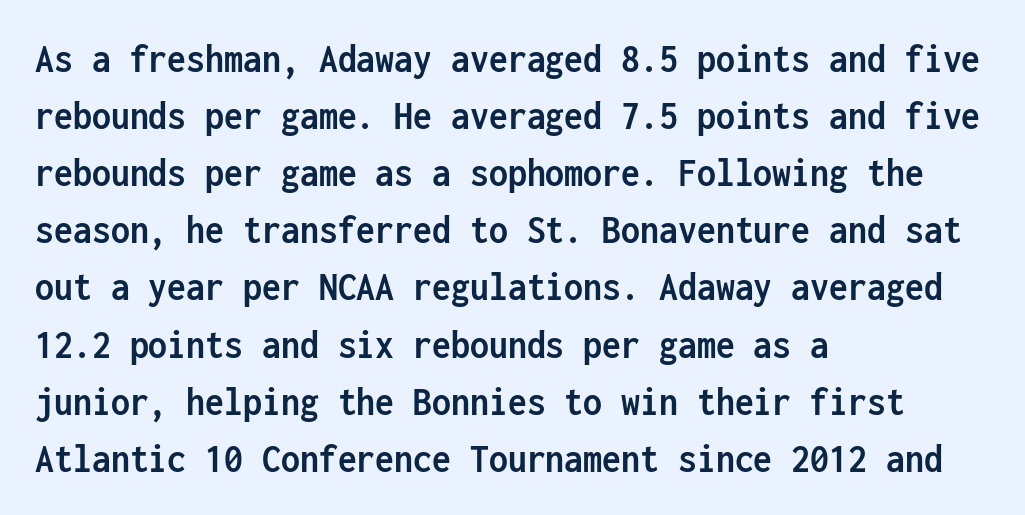
The image shows 42 px semibold, condensed sans-serif type, upright, monospaced; set left-aligned, normal line spacing (1.36x), normal letter spacing, not underlined; low stroke contrast and a medium x-height.
